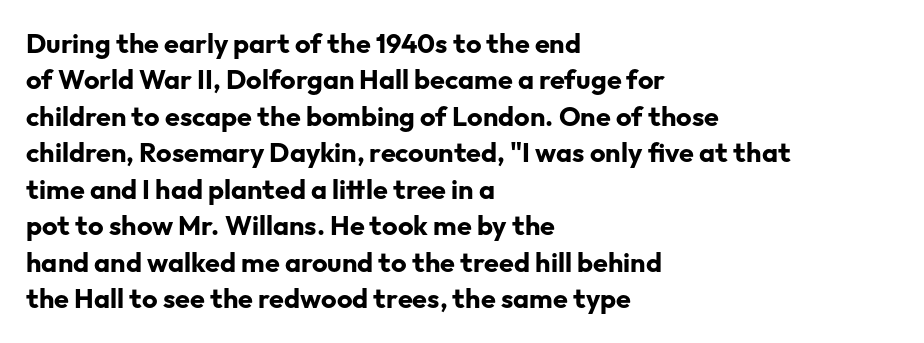
{"italic": "no", "bold": "yes", "underline": "no", "align": "left", "line_spacing": "normal", "line_spacing_ratio": 1.35, "letter_spacing": "normal", "letter_spacing_em": 0.0, "glyph_px": 27}
